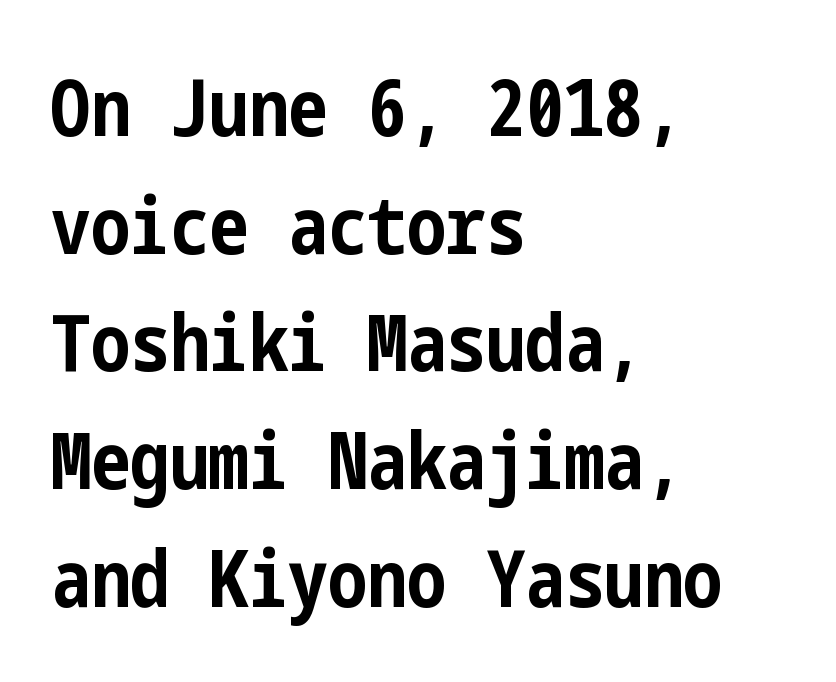
The image shows 79 px bold, condensed sans-serif type, upright; set left-aligned, normal line spacing (1.49x), normal letter spacing, not underlined; low stroke contrast and a medium x-height.
